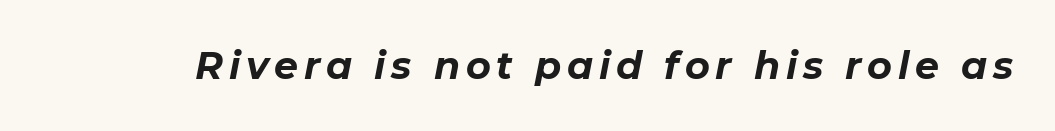
A dark, heavy texture on the line: the type is bold. The whole block is typeset with a tilt. The passage shown is typed in a proportional face where columns would drift. The string is rendered with underlining switched off.
